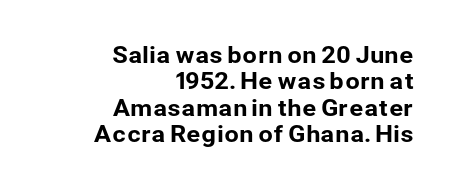
The image shows 23 px text type, upright; set right-aligned, tight line spacing (1.15x), normal letter spacing, not underlined.
